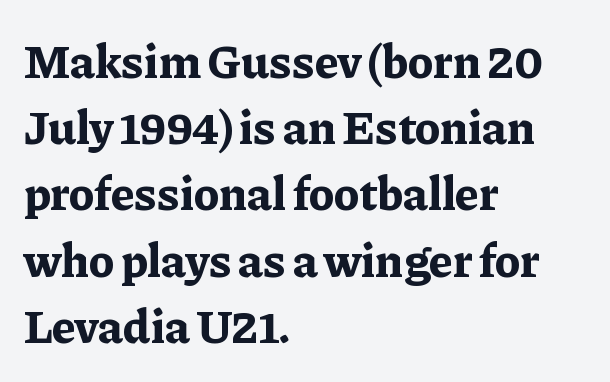
Q: Is the text bold? A: Yes.
Q: Is the text italic (slanted)? A: No, it is upright.
Q: Is the typeface a serif or a sans-serif typeface? A: Serif.
Q: Is the text underlined? A: No.
Q: How is the paragraph aligned? A: Left-aligned.
Q: Is the spacing between letters normal or unusually wide? A: Normal.
Q: Is the spacing between lines tight, normal or loose? A: Normal.
Q: Width (condensed, normal, or wide)? A: Normal.
Q: Stroke contrast? A: Low.
Q: x-height? A: Medium.
Q: Monospaced? A: No.
